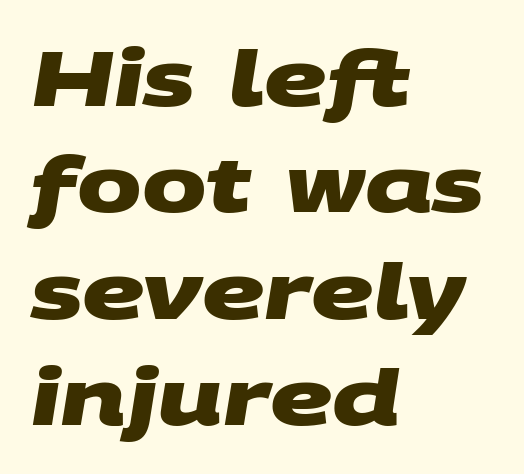
{"serif": "no", "bold": "yes", "weight": "heavy", "width": "wide", "stroke_contrast": "medium", "x_height": "large", "monospaced": "no", "underline": "no", "align": "left", "line_spacing": "normal", "line_spacing_ratio": 1.38, "letter_spacing": "normal", "letter_spacing_em": 0.0, "glyph_px": 77}
